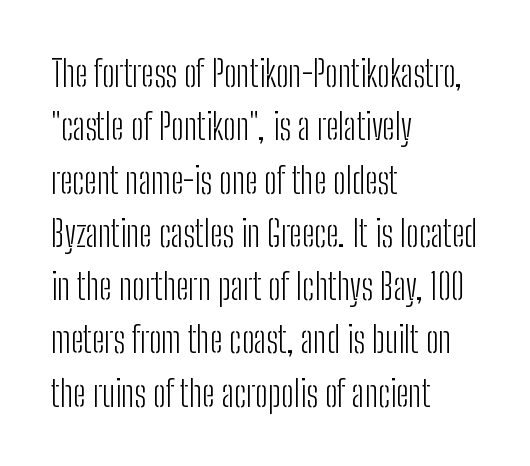
{"serif": "no", "italic": "no", "bold": "no", "weight": "light", "width": "condensed", "stroke_contrast": "low", "x_height": "medium", "monospaced": "no", "underline": "no", "align": "left", "line_spacing": "normal", "line_spacing_ratio": 1.48, "letter_spacing": "normal", "letter_spacing_em": 0.0, "glyph_px": 36}
